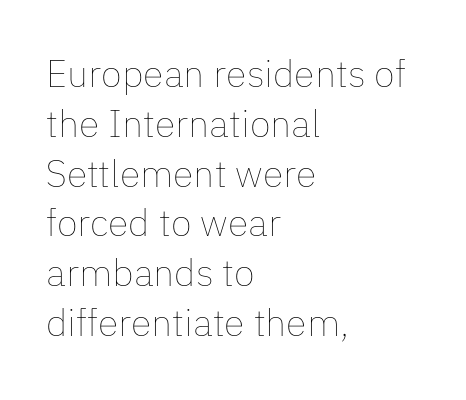
Q: Is the text bold? A: No.
Q: Is the text italic (slanted)? A: No, it is upright.
Q: Is the text underlined? A: No.
Q: How is the paragraph aligned? A: Left-aligned.
Q: Is the spacing between letters normal or unusually wide? A: Normal.
Q: Is the spacing between lines tight, normal or loose? A: Normal.
Q: Width (condensed, normal, or wide)? A: Normal.
Q: Stroke contrast? A: Low.
Q: x-height? A: Medium.
Q: Monospaced? A: No.
